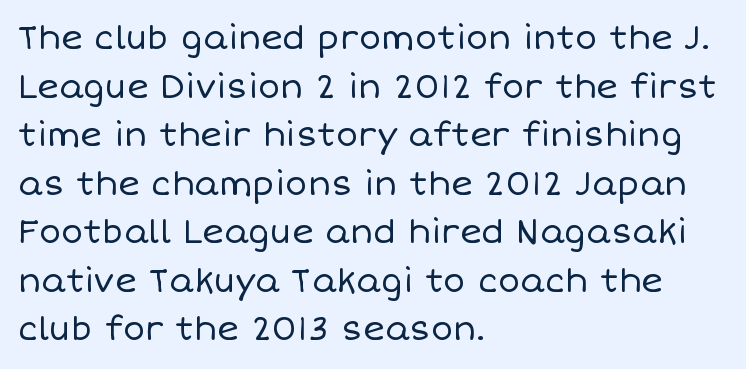
A classic flush-left, rag-right setting is used for this passage. Lines of text with bare space underneath. This sample uses an upright cut, with every glyph sitting square on the baseline. Is the stroke heavy? The answer is a plain regular-or-lighter. Think of a printed novel: that variable character pitch is what you see here. Each word holds together tightly as a unit, with standard inter-letter gaps.
